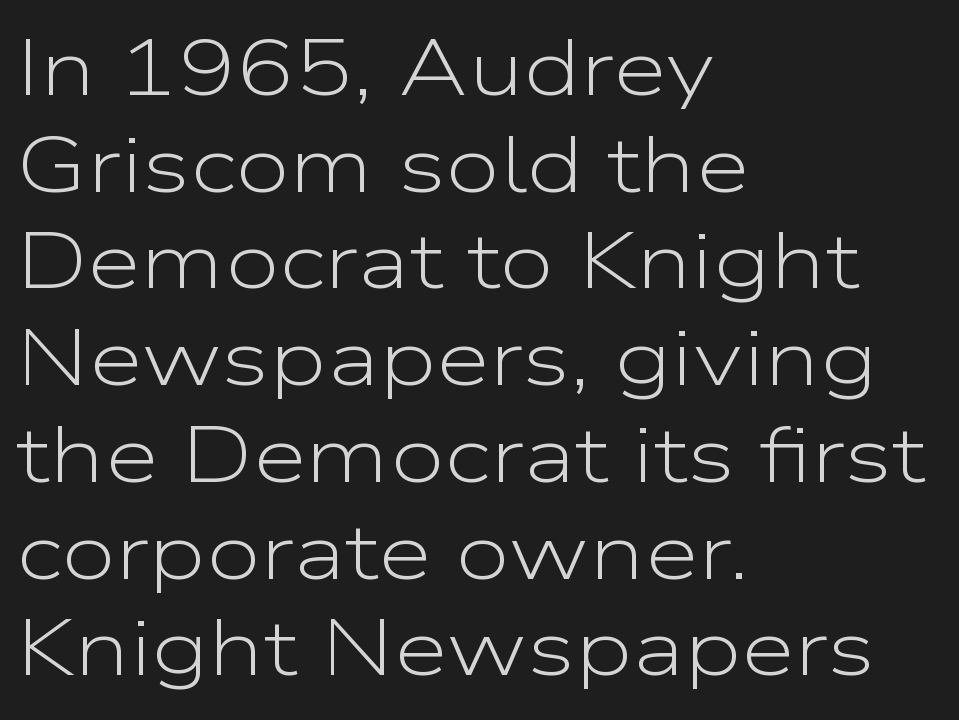
Q: Is the text bold? A: No.
Q: Is the text italic (slanted)? A: No, it is upright.
Q: Is the typeface a serif or a sans-serif typeface? A: Sans-serif.
Q: Is the text underlined? A: No.
Q: How is the paragraph aligned? A: Left-aligned.
Q: Is the spacing between letters normal or unusually wide? A: Normal.
Q: Width (condensed, normal, or wide)? A: Wide.
Q: Stroke contrast? A: Low.
Q: x-height? A: Medium.
Q: Monospaced? A: No.
